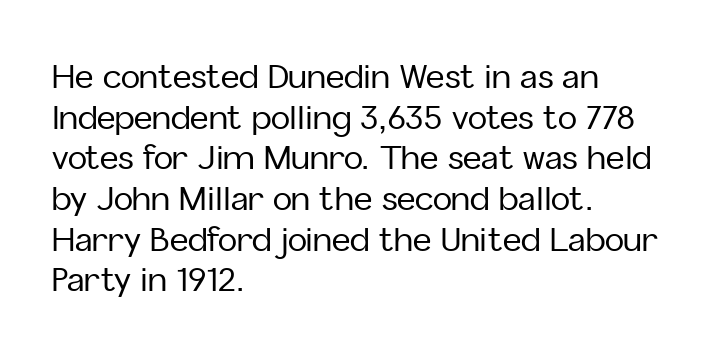
{"serif": "no", "italic": "no", "width": "normal", "stroke_contrast": "low", "x_height": "medium", "monospaced": "no", "underline": "no", "align": "left", "line_spacing": "normal", "line_spacing_ratio": 1.27, "letter_spacing": "normal", "letter_spacing_em": 0.0, "glyph_px": 32}
